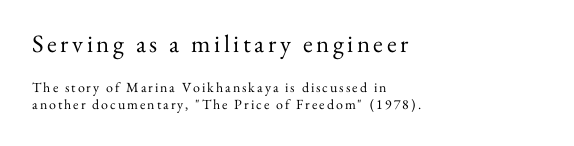
The image shows 25 px text type, upright; set left-aligned, line spacing 1.18x, not underlined; the first (top) block is 1.79x larger.
